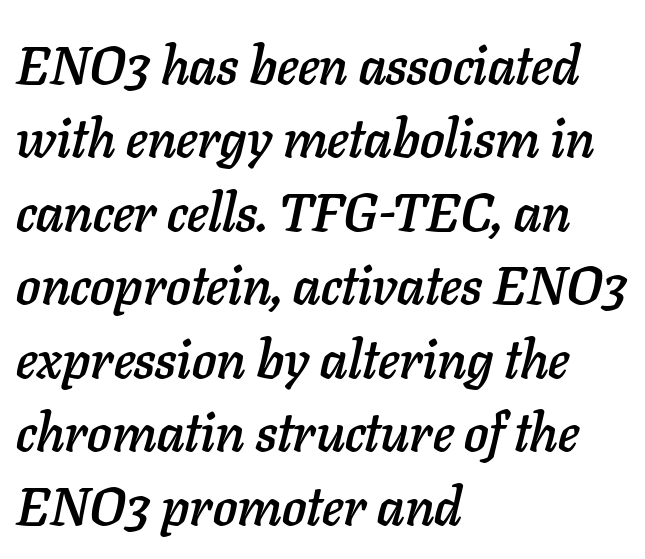
{"italic": "yes", "lean": "right", "slant_degrees": 11, "width": "normal", "stroke_contrast": "low", "x_height": "medium", "monospaced": "no", "underline": "no", "align": "left", "line_spacing": "normal", "line_spacing_ratio": 1.36, "letter_spacing": "normal", "letter_spacing_em": 0.0, "glyph_px": 54}
